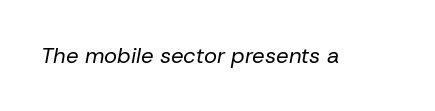
Descenders hang freely into open space. The axis of the letterforms is tilted away from vertical. Observe the ordinary spacing: letters are neighbours, not strangers. These glyphs show unthickened strokes, regular width or finer.
